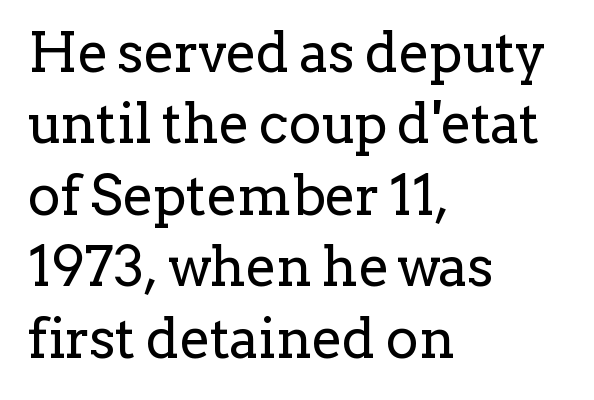
The image shows 55 px regular-weight serif type, upright; set left-aligned, normal line spacing (1.3x), normal letter spacing, not underlined; low stroke contrast and a medium x-height.
